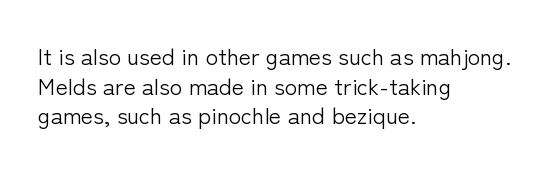
{"italic": "no", "bold": "no", "underline": "no", "align": "left", "line_spacing": "normal", "line_spacing_ratio": 1.29, "letter_spacing": "normal", "letter_spacing_em": 0.0, "glyph_px": 23}
